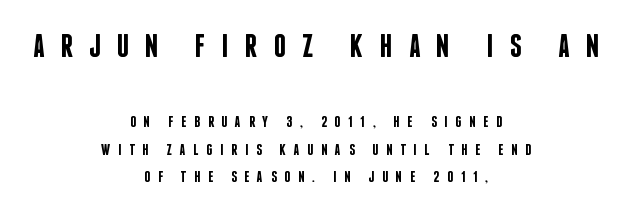
Upright lettering throughout. The gaps between neighbouring characters are conspicuously large. The setting favours the middle, as headings and verse often do. The type family on display is of the sans-serif kind.
